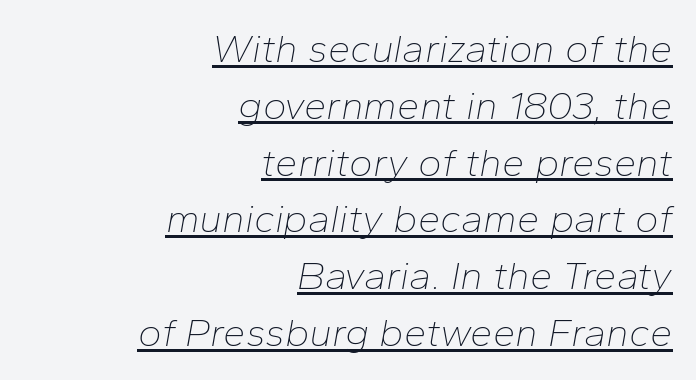
The string is rendered with underlining switched on. This sample has the flowing, uneven cadence of proportional lettering. The ragged edge is on the left, which tells us the setting is flush right. The weight tops out at a normal text grade. Style check: oblique. Leading matches the norm, producing a regular column.
